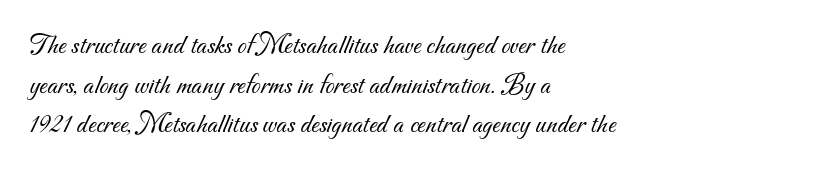
Q: Is the text bold? A: No.
Q: Is the typeface a serif or a sans-serif typeface? A: Sans-serif.
Q: Is the text underlined? A: No.
Q: How is the paragraph aligned? A: Left-aligned.
Q: Is the spacing between letters normal or unusually wide? A: Normal.
Q: Is the spacing between lines tight, normal or loose? A: Normal.
Q: Width (condensed, normal, or wide)? A: Normal.
Q: Stroke contrast? A: Medium.
Q: x-height? A: Small.
Q: Monospaced? A: No.
